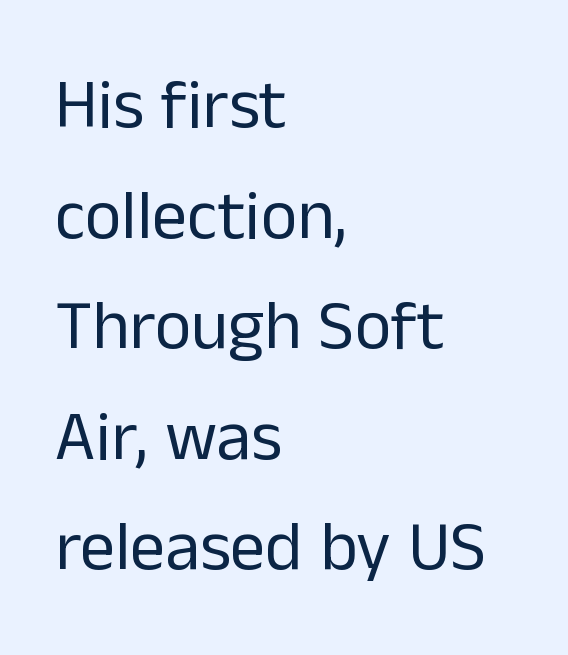
{"serif": "no", "italic": "no", "bold": "no", "weight": "regular", "width": "normal", "stroke_contrast": "low", "x_height": "medium", "monospaced": "no", "underline": "no", "align": "left", "line_spacing": "normal", "line_spacing_ratio": 1.58, "letter_spacing": "normal", "letter_spacing_em": 0.0, "glyph_px": 70}
